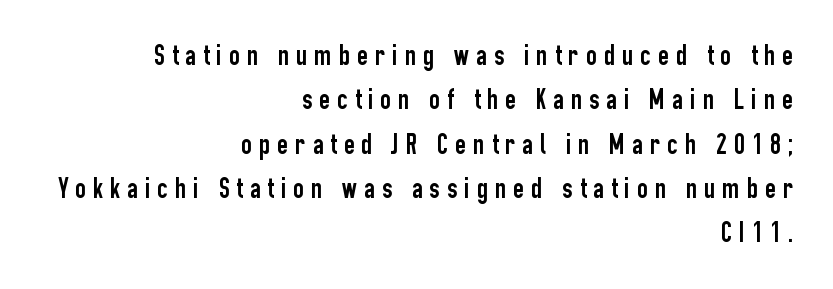
{"serif": "no", "italic": "no", "width": "condensed", "stroke_contrast": "low", "x_height": "medium", "monospaced": "no", "underline": "no", "align": "right", "line_spacing": "normal", "line_spacing_ratio": 1.53, "letter_spacing": "wide", "letter_spacing_em": 0.25, "glyph_px": 29}
